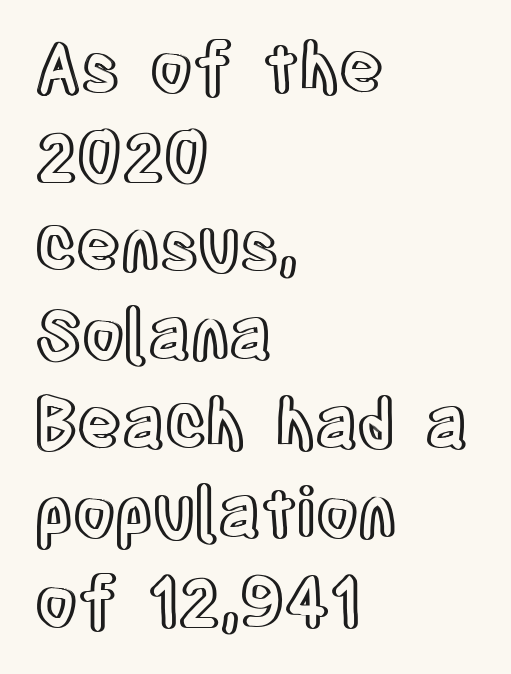
The image shows 68 px condensed type, upright; set left-aligned, normal line spacing (1.31x), normal letter spacing, not underlined; a large x-height.
